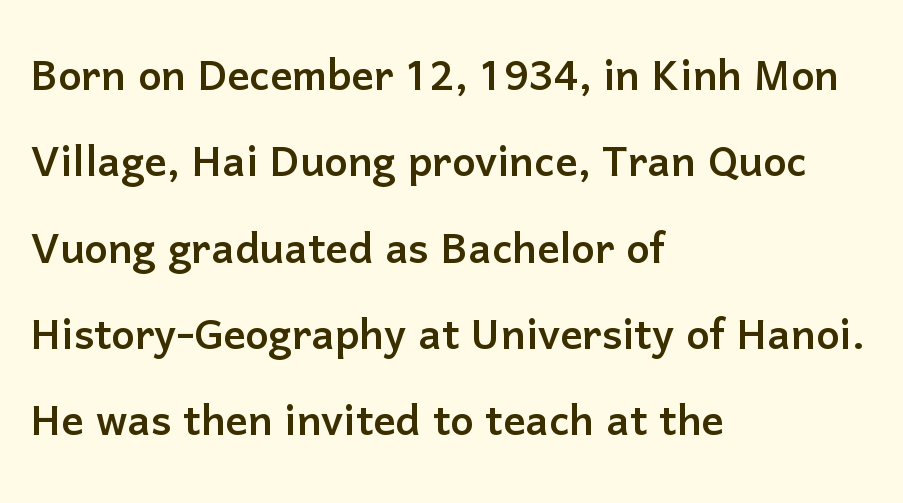
Words appear dense and cohesive because spacing is normal. Each new line begins a customary step beneath the previous one. Look at the bottom of the vertical strokes: they stop flat, with no serifs. The axis of the letterforms is exactly vertical. Descenders are the only things crossing below the line.
